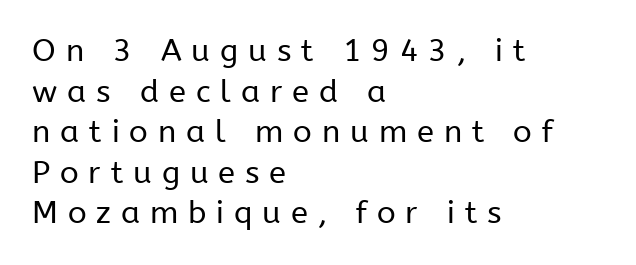
The passage shown has open, widely tracked lettering throughout. This is sans-serif lettering, the kind often seen on screens and signage. Stroke thickness stays within the range of a standard reading face or lighter. When letters stand straight like this, we call the style roman or upright. Every row of glyphs begins at an identical x-position on the left. Nobody drew a line under any word here.
